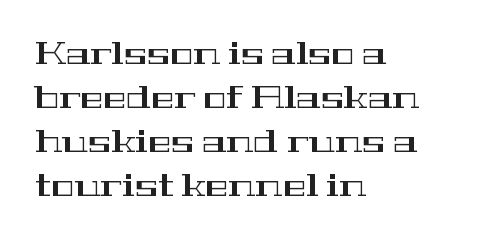
Q: Is the text italic (slanted)? A: No, it is upright.
Q: Is the typeface a serif or a sans-serif typeface? A: Serif.
Q: Is the text underlined? A: No.
Q: How is the paragraph aligned? A: Left-aligned.
Q: Is the spacing between letters normal or unusually wide? A: Normal.
Q: Is the spacing between lines tight, normal or loose? A: Normal.
Q: Width (condensed, normal, or wide)? A: Wide.
Q: Stroke contrast? A: High.
Q: x-height? A: Medium.
Q: Monospaced? A: No.
